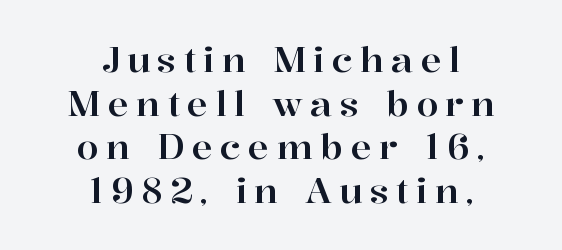
Check under the words: just untouched page. Leading matches the norm, producing a regular column. Observe the wide spacing: letters keep a clear distance from each other. Every character sits straight up, as roman type does.
